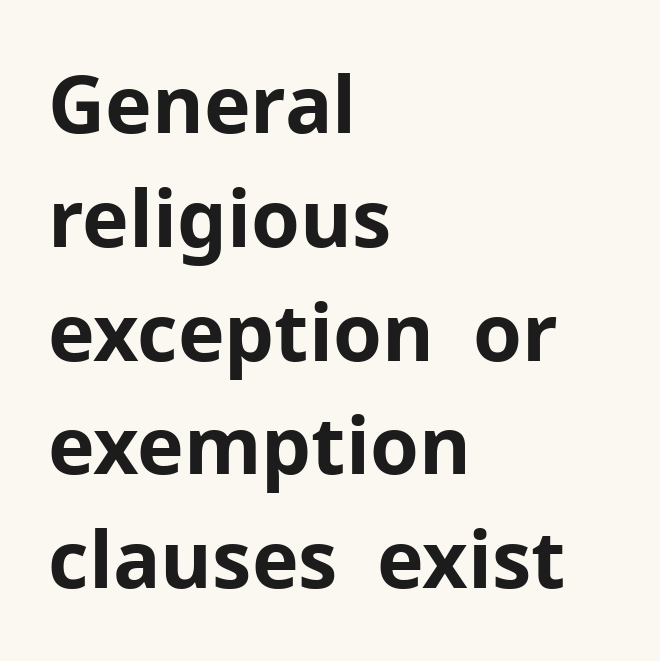
The image shows 79 px bold sans-serif type, upright; set left-aligned, normal line spacing (1.44x), normal letter spacing, not underlined; low stroke contrast and a medium x-height.
